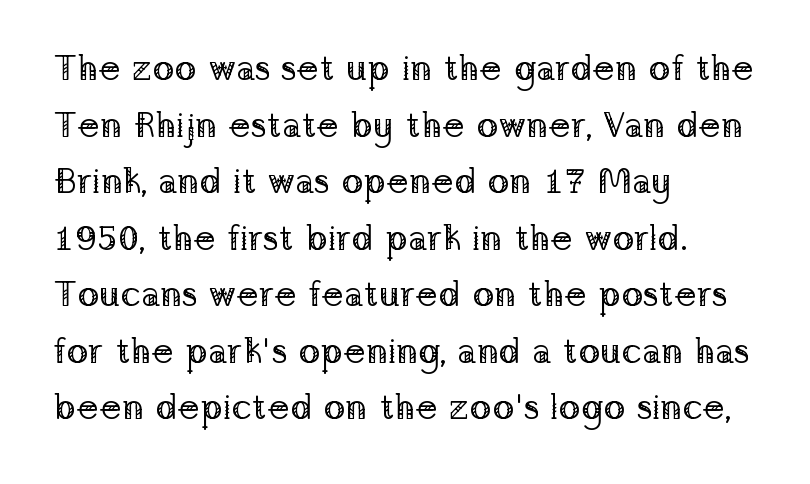
The image shows 36 px regular-weight serif type, upright; set left-aligned, normal line spacing (1.57x), normal letter spacing, not underlined; low stroke contrast and a medium x-height.
